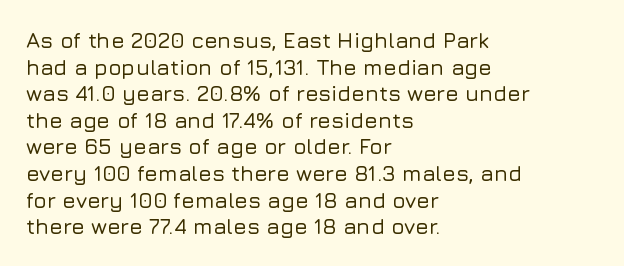
Q: Is the text italic (slanted)? A: No, it is upright.
Q: Is the text underlined? A: No.
Q: How is the paragraph aligned? A: Left-aligned.
Q: Is the spacing between letters normal or unusually wide? A: Normal.
